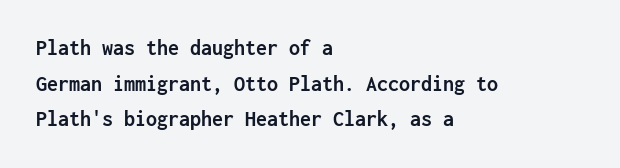
Underlining? Definitely not there. A student would call this left alignment; a typographer would say flush left, rag right. Is there any slant? The stems are plumb. This rendering leaves character spacing at its baseline value.
